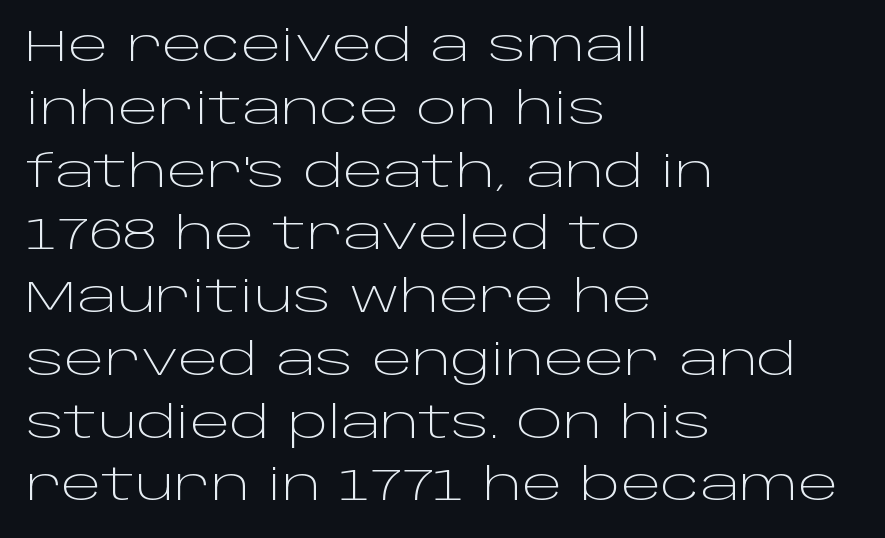
The specimen reads as upright at a glance. The line texture is even and compact thanks to regular tracking. These lines are set flush left with a ragged right edge. The passage shown is not underscored anywhere. Look at the bottom of the vertical strokes: they stop flat, with no serifs. Summary of vertical rhythm: regular, with standard interline spacing.
